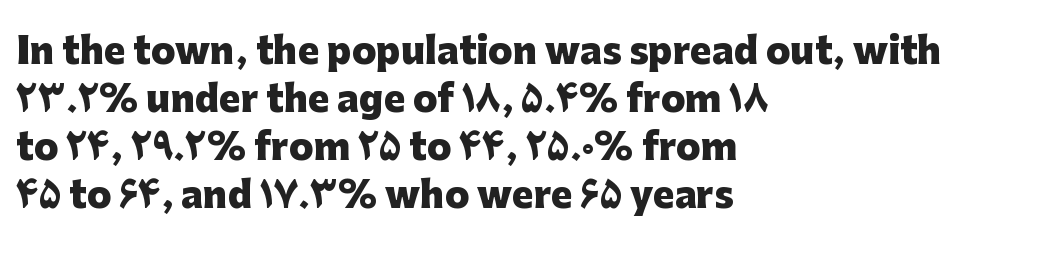
The image shows 36 px heavy sans-serif type, upright; set left-aligned, normal line spacing (1.33x), normal letter spacing, not underlined; low stroke contrast and a medium x-height.
